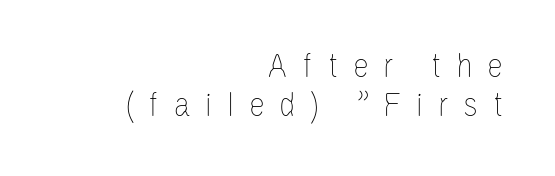
{"italic": "no", "bold": "no", "weight": "thin", "width": "condensed", "stroke_contrast": "low", "x_height": "large", "monospaced": "no", "underline": "no", "align": "right", "line_spacing": "tight", "line_spacing_ratio": 1.09, "letter_spacing": "wide", "letter_spacing_em": 0.41, "glyph_px": 36}
